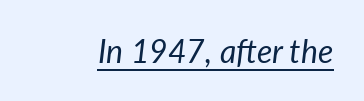
{"italic": "yes", "lean": "right", "slant_degrees": 7, "bold": "no", "weight": "regular", "width": "normal", "stroke_contrast": "low", "x_height": "medium", "monospaced": "no", "underline": "yes", "letter_spacing": "normal", "letter_spacing_em": 0.0, "glyph_px": 32}
